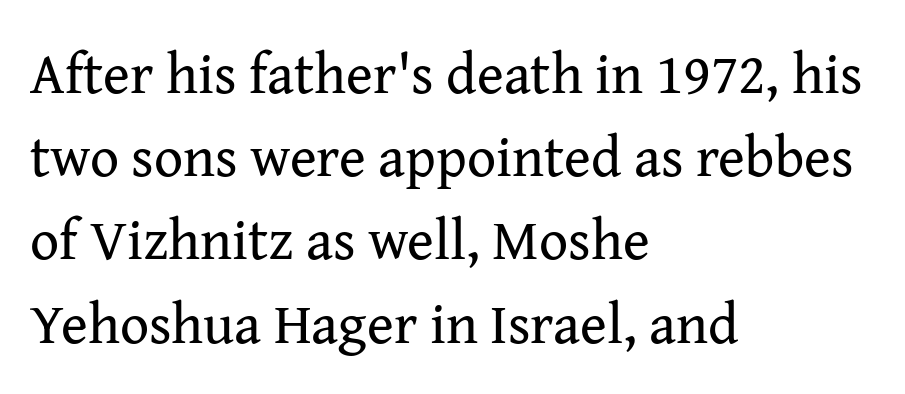
{"serif": "yes", "italic": "no", "bold": "no", "weight": "regular", "width": "normal", "stroke_contrast": "medium", "x_height": "medium", "monospaced": "no", "underline": "no", "align": "left", "line_spacing": "normal", "line_spacing_ratio": 1.46, "letter_spacing": "normal", "letter_spacing_em": 0.0, "glyph_px": 57}
